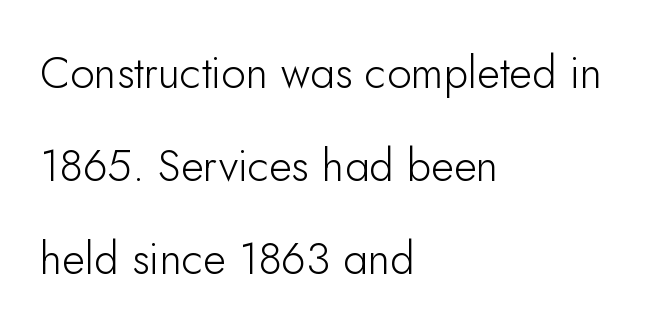
The text block is weighted toward the left margin, trailing off unevenly rightward. Observe the ordinary spacing: letters are neighbours, not strangers. The specimen reads as upright at a glance. Descender tails drop into unmarked territory.
